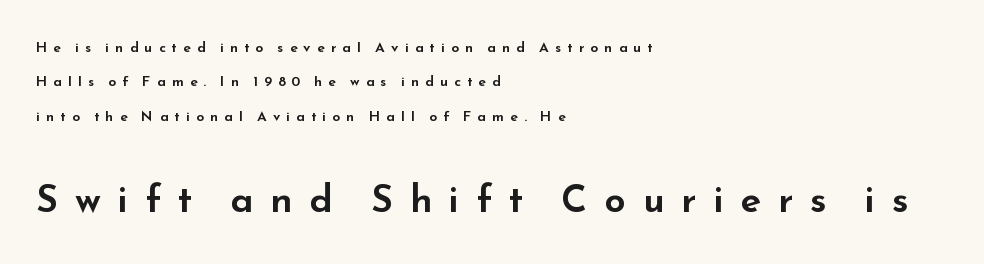
Every row of glyphs begins at an identical x-position on the left. Every stem runs plumb, perpendicular to the baseline. The rendering uses natural spacing where letterforms have individual widths. The string is rendered with underlining switched off. The letters are spread apart with noticeably loose tracking.
